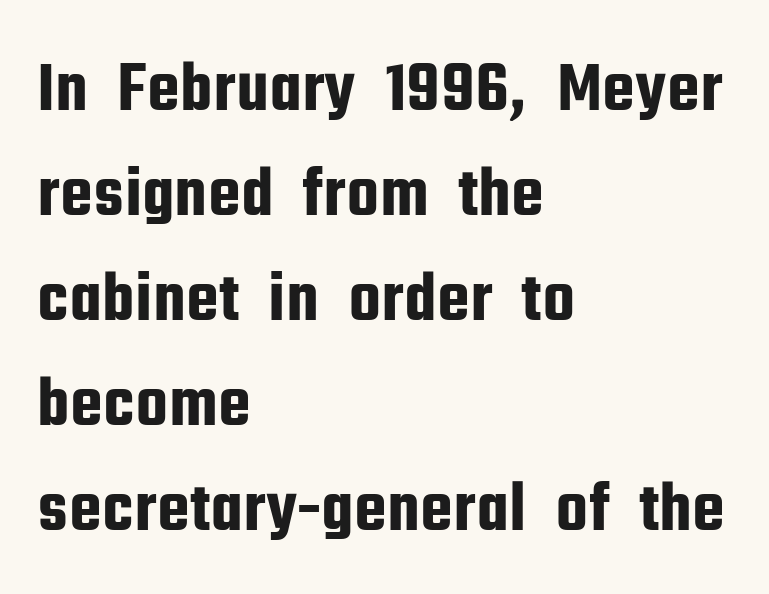
Q: Is the text italic (slanted)? A: No, it is upright.
Q: Is the typeface a serif or a sans-serif typeface? A: Sans-serif.
Q: Is the text underlined? A: No.
Q: How is the paragraph aligned? A: Left-aligned.
Q: Is the spacing between letters normal or unusually wide? A: Normal.
Q: Is the spacing between lines tight, normal or loose? A: Normal.
Q: Width (condensed, normal, or wide)? A: Condensed.
Q: Stroke contrast? A: Low.
Q: x-height? A: Medium.
Q: Monospaced? A: No.
